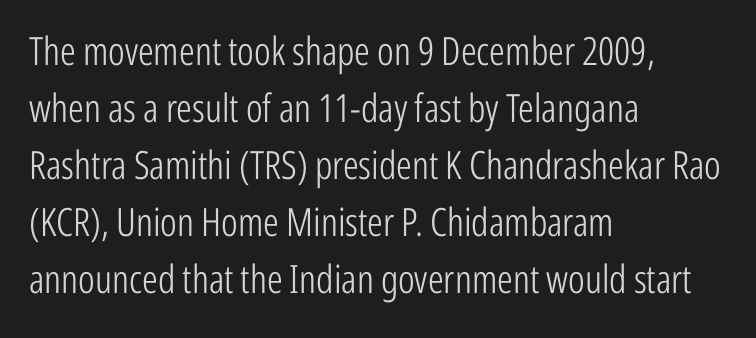
The image shows 39 px light, condensed sans-serif type, upright; set left-aligned, normal line spacing (1.46x), normal letter spacing, not underlined; low stroke contrast and a medium x-height.
